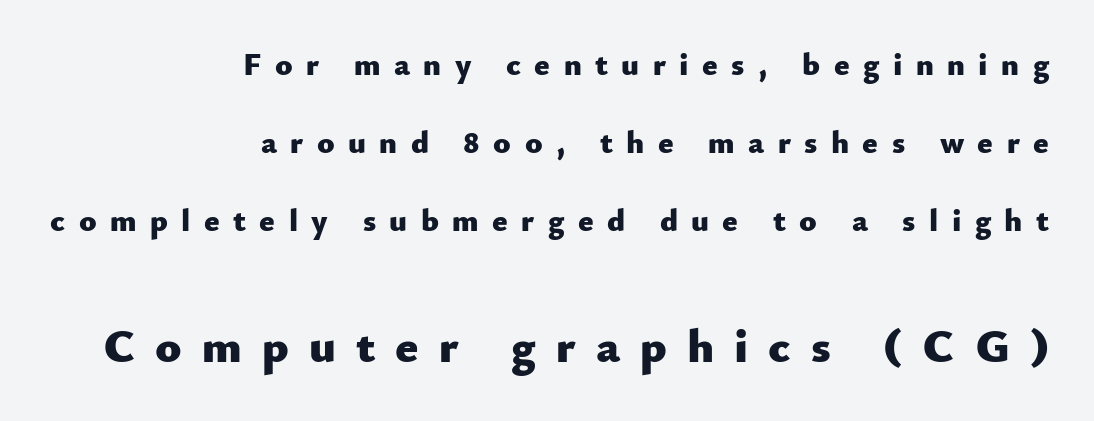
Each letter keeps its own natural width here, so spacing adapts to shape. Italic: no, the glyphs are upright roman. Each row of text sits above clean, open space. Here the second block reads like a headline and the first like body copy.
